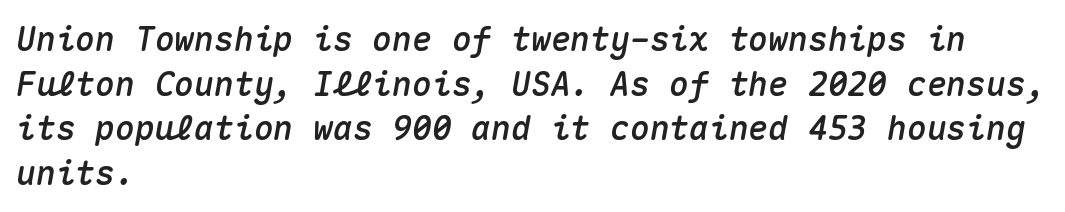
Q: Is the text italic (slanted)? A: Yes, it leans right by about 10 degrees.
Q: Is the text underlined? A: No.
Q: How is the paragraph aligned? A: Left-aligned.
Q: Is the spacing between letters normal or unusually wide? A: Normal.
Q: Is the spacing between lines tight, normal or loose? A: Normal.
Q: Width (condensed, normal, or wide)? A: Normal.
Q: Stroke contrast? A: Medium.
Q: x-height? A: Medium.
Q: Monospaced? A: Yes.
